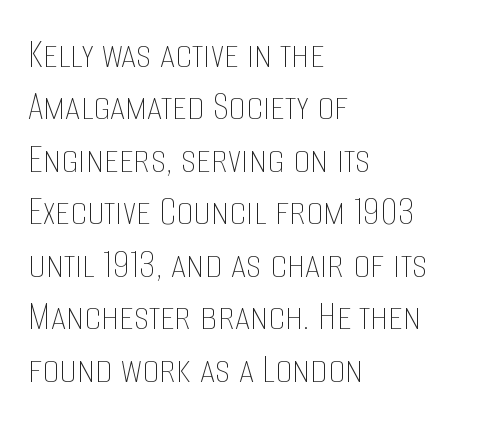
Q: Is the text bold? A: No.
Q: Is the text italic (slanted)? A: No, it is upright.
Q: Is the text underlined? A: No.
Q: How is the paragraph aligned? A: Left-aligned.
Q: Is the spacing between letters normal or unusually wide? A: Normal.
Q: Width (condensed, normal, or wide)? A: Condensed.
Q: Stroke contrast? A: Low.
Q: x-height? A: Large.
Q: Monospaced? A: No.
